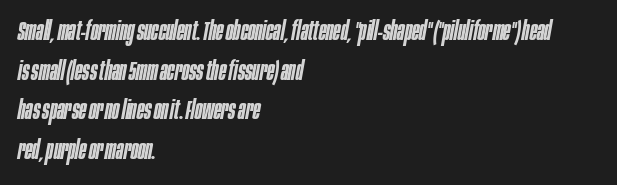
The image shows 27 px text type, italic (leaning right); set left-aligned, normal line spacing (1.47x), normal letter spacing, not underlined.
